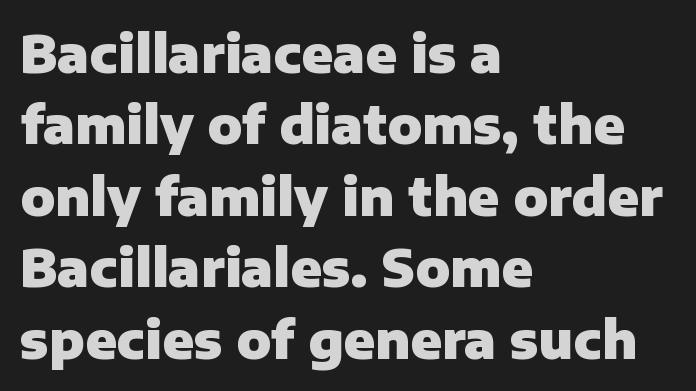
Is the type bold? Yes — the strokes are clearly thick and heavy. In terms of posture, this sample is upright. The leading is moderate, giving the passage an even texture. Character widths vary here, with narrow letters taking less room than wide ones. The glyphs in this specimen are sans serif. Check the space under the baseline: it is left empty.
